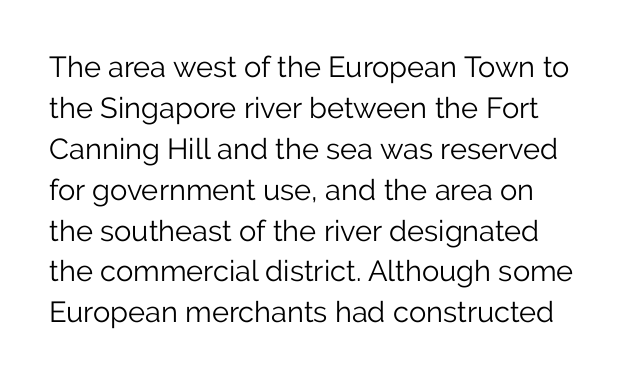
The image shows 29 px light sans-serif type, upright; set normal line spacing (1.41x), normal letter spacing, not underlined; low stroke contrast and a medium x-height.
